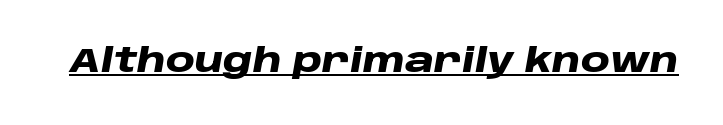
This sample has the flowing, uneven cadence of proportional lettering. The letterforms sit shoulder to shoulder at normal distance. The specimen reads as italic at a glance. Does a line run under the words? Yes, clearly. A full-strength bold gives these letters their thick strokes.
